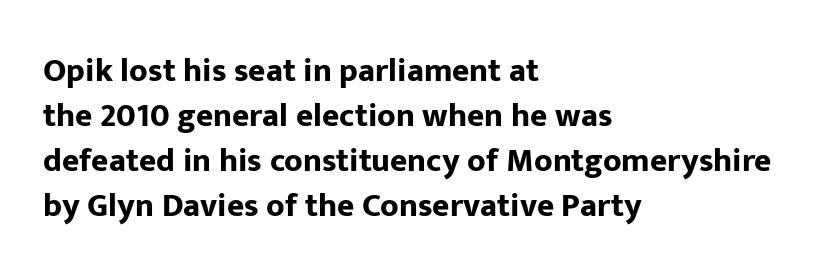
Q: Is the text bold? A: Yes.
Q: Is the text italic (slanted)? A: No, it is upright.
Q: Is the typeface a serif or a sans-serif typeface? A: Sans-serif.
Q: Is the text underlined? A: No.
Q: How is the paragraph aligned? A: Left-aligned.
Q: Is the spacing between letters normal or unusually wide? A: Normal.
Q: Is the spacing between lines tight, normal or loose? A: Normal.
Q: Width (condensed, normal, or wide)? A: Normal.
Q: Stroke contrast? A: Low.
Q: x-height? A: Medium.
Q: Monospaced? A: No.
